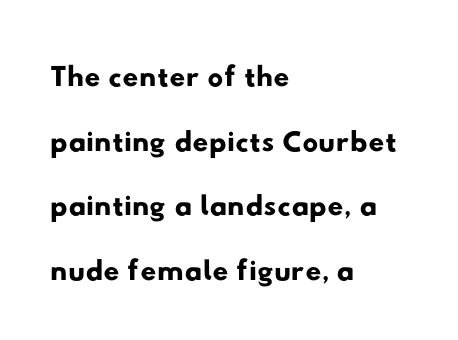
{"serif": "no", "width": "wide", "stroke_contrast": "low", "x_height": "small", "monospaced": "no", "underline": "no", "align": "left", "line_spacing": "normal", "line_spacing_ratio": 1.47, "letter_spacing": "normal", "letter_spacing_em": 0.0, "glyph_px": 44}
